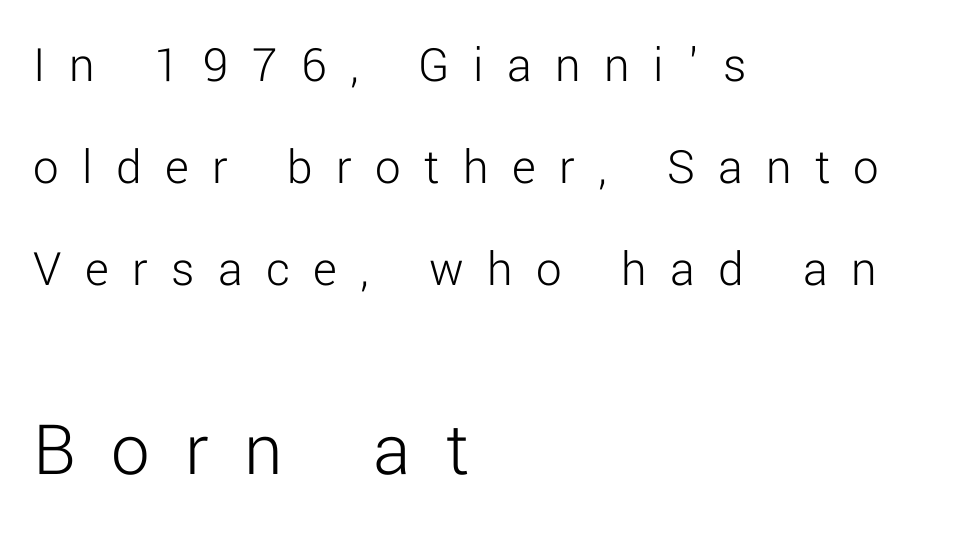
Q: Is the text bold? A: No.
Q: Is the text italic (slanted)? A: No, it is upright.
Q: Is the typeface a serif or a sans-serif typeface? A: Sans-serif.
Q: Is the text underlined? A: No.
Q: How is the paragraph aligned? A: Left-aligned.
Q: Is the spacing between letters normal or unusually wide? A: Unusually wide.
Q: Is the spacing between lines tight, normal or loose? A: Loose.
Q: Which block of text is set in a larger size, the first (top) or the second (bottom)? A: The second (bottom) one.
Q: Width (condensed, normal, or wide)? A: Normal.
Q: Stroke contrast? A: Low.
Q: x-height? A: Medium.
Q: Monospaced? A: No.
